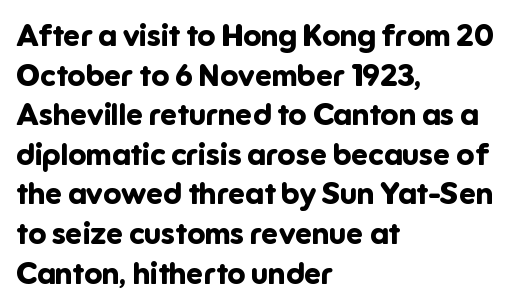
The image shows 30 px bold sans-serif type, upright; set left-aligned, normal line spacing (1.32x), normal letter spacing, not underlined; low stroke contrast and a medium x-height.
